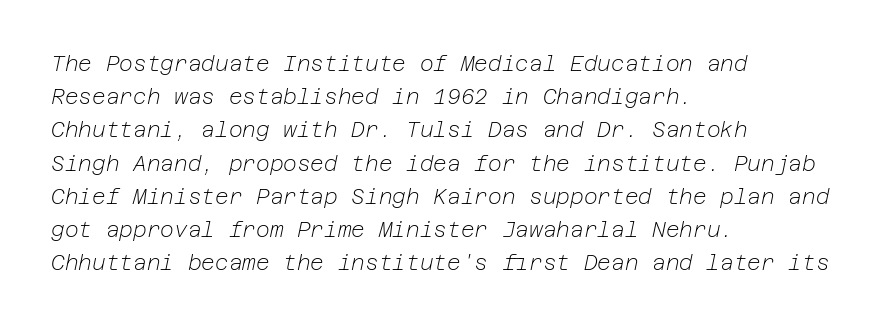
Q: Is the text bold? A: No.
Q: Is the text italic (slanted)? A: Yes, it leans right by about 12 degrees.
Q: Is the text underlined? A: No.
Q: How is the paragraph aligned? A: Left-aligned.
Q: Is the spacing between letters normal or unusually wide? A: Normal.
Q: Is the spacing between lines tight, normal or loose? A: Normal.
